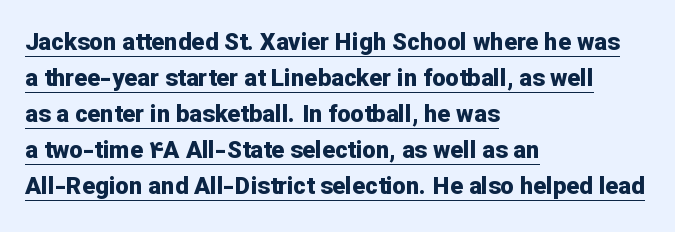
The image shows 24 px bold type, upright; set left-aligned, normal line spacing (1.5x), normal letter spacing, underlined.
